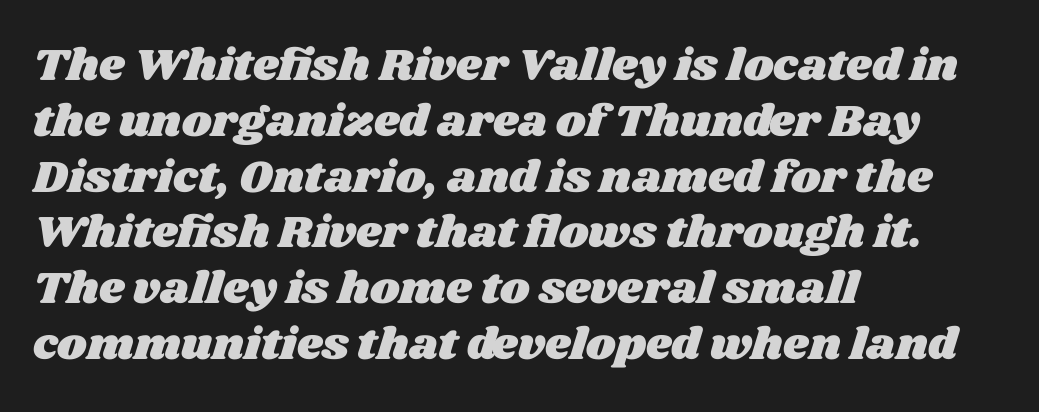
{"width": "wide", "stroke_contrast": "medium", "x_height": "large", "monospaced": "no", "underline": "no", "align": "left", "line_spacing_ratio": 1.24, "letter_spacing": "normal", "letter_spacing_em": 0.0, "glyph_px": 45}
